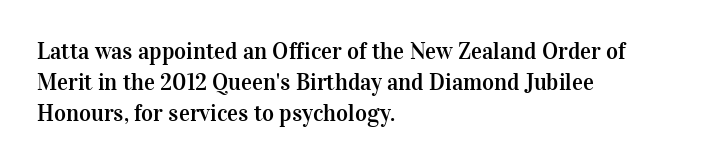
The image shows 23 px text type, upright; set left-aligned, normal line spacing (1.35x), normal letter spacing, not underlined.
